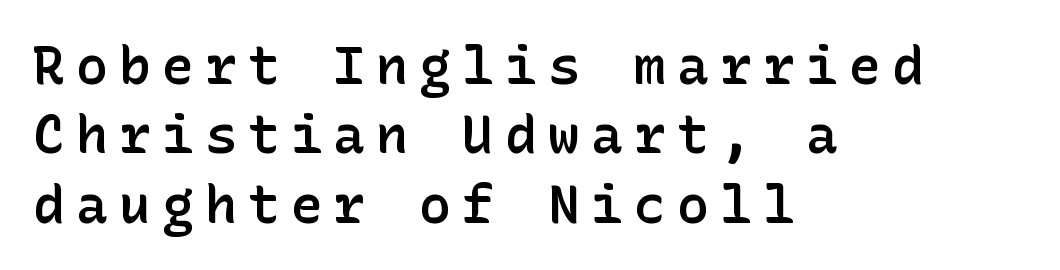
A somewhat darkened texture: the type is semibold rather than bold. This sample uses an upright cut, with every glyph sitting square on the baseline. This sample keeps an unexceptional amount of space between lines. The passage shown is typeset with a sans-serif family. The ragged edge is on the right, which tells us the setting is flush left.
